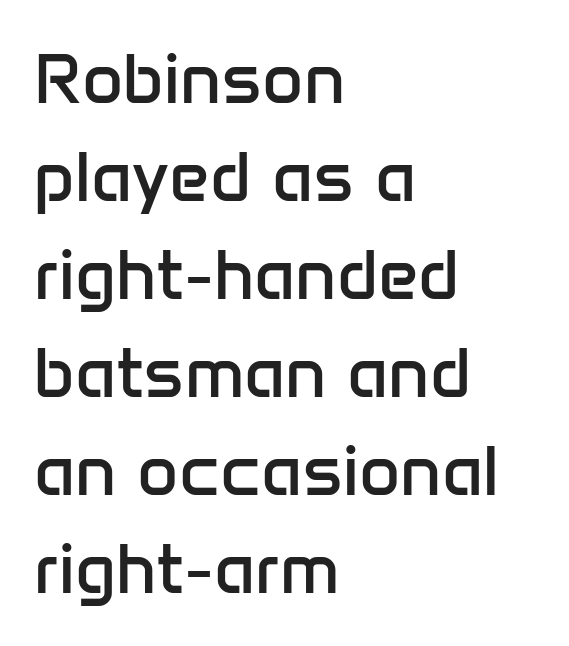
Q: Is the text bold? A: No.
Q: Is the text italic (slanted)? A: No, it is upright.
Q: Is the typeface a serif or a sans-serif typeface? A: Sans-serif.
Q: Is the text underlined? A: No.
Q: How is the paragraph aligned? A: Left-aligned.
Q: Is the spacing between letters normal or unusually wide? A: Normal.
Q: Is the spacing between lines tight, normal or loose? A: Normal.
Q: Width (condensed, normal, or wide)? A: Normal.
Q: Stroke contrast? A: Low.
Q: x-height? A: Medium.
Q: Monospaced? A: No.
